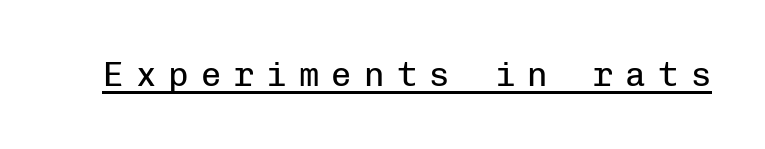
The image shows 34 px regular-weight sans-serif type, upright, monospaced; set unusually wide letter spacing (+0.36 em), underlined; low stroke contrast and a medium x-height.
